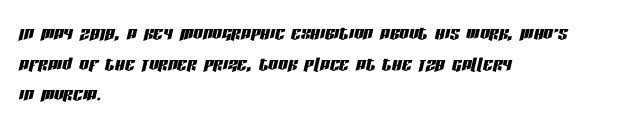
Q: Is the text italic (slanted)? A: Yes, it leans right by about 13 degrees.
Q: Is the text underlined? A: No.
Q: How is the paragraph aligned? A: Left-aligned.
Q: Is the spacing between letters normal or unusually wide? A: Normal.
Q: Is the spacing between lines tight, normal or loose? A: Normal.
